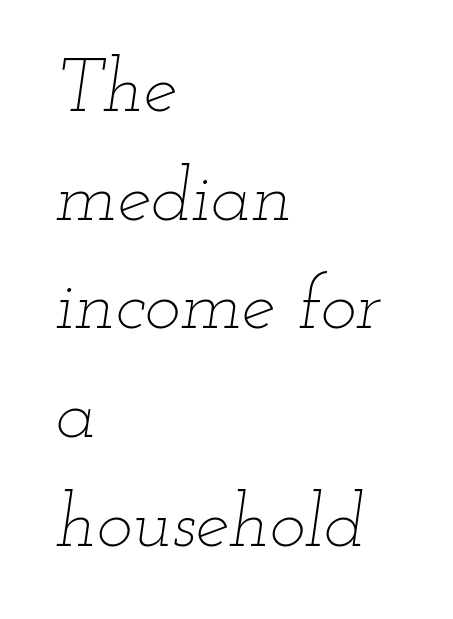
{"italic": "yes", "lean": "right", "slant_degrees": 12, "bold": "no", "weight": "thin", "width": "wide", "stroke_contrast": "low", "x_height": "small", "monospaced": "no", "underline": "no", "align": "left", "line_spacing": "normal", "line_spacing_ratio": 1.43, "letter_spacing": "normal", "letter_spacing_em": 0.0, "glyph_px": 76}
